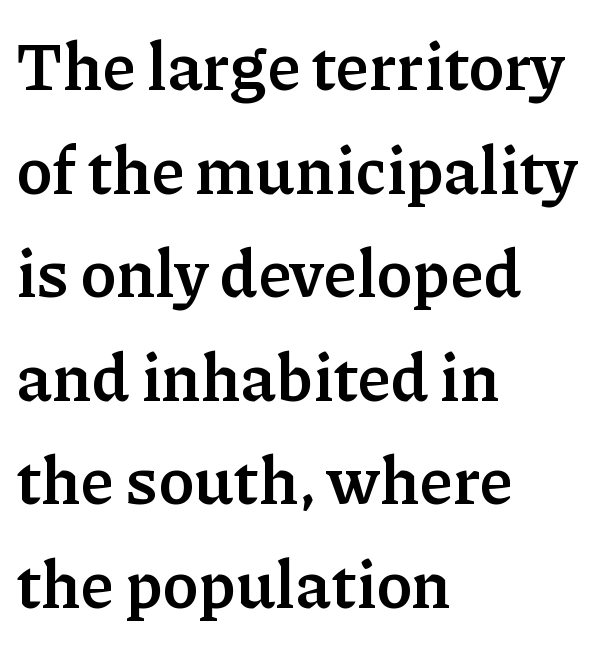
Letters rest on an invisible, unmarked baseline. The glyphs have the mass of a bold cut. This sample uses a serif face. The horizontal fit of the characters is conventional and even. In terms of posture, this sample is upright.
